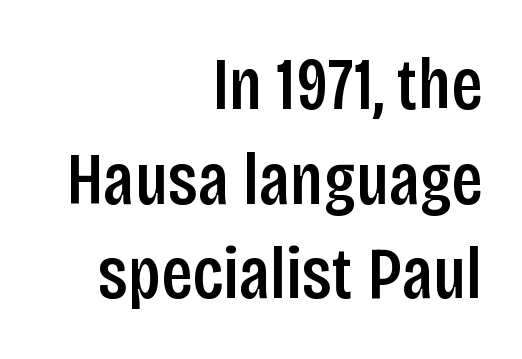
Words appear dense and cohesive because spacing is normal. Descenders hang freely into open space. The axis of the letterforms is exactly vertical. This sample is right-justified, so line beginnings fall wherever the words allow. The passage shown is typeset with a sans-serif family.
